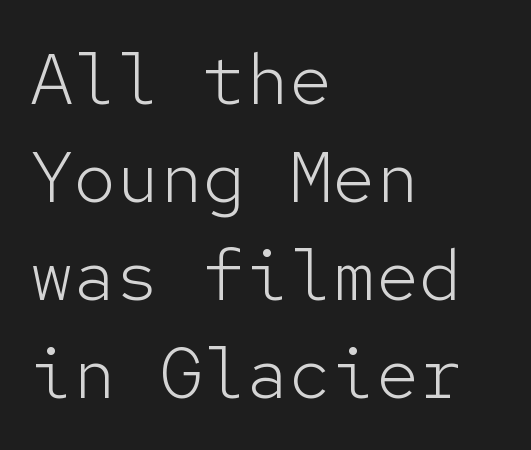
Q: Is the text bold? A: No.
Q: Is the text italic (slanted)? A: No, it is upright.
Q: Is the typeface a serif or a sans-serif typeface? A: Sans-serif.
Q: Is the text underlined? A: No.
Q: How is the paragraph aligned? A: Left-aligned.
Q: Is the spacing between letters normal or unusually wide? A: Normal.
Q: Is the spacing between lines tight, normal or loose? A: Normal.
Q: Width (condensed, normal, or wide)? A: Normal.
Q: Stroke contrast? A: Low.
Q: x-height? A: Medium.
Q: Monospaced? A: Yes.
